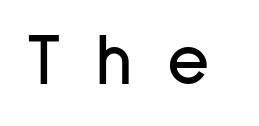
The image shows 73 px condensed sans-serif type, upright; set unusually wide letter spacing (+0.47 em), not underlined; low stroke contrast and a medium x-height.
